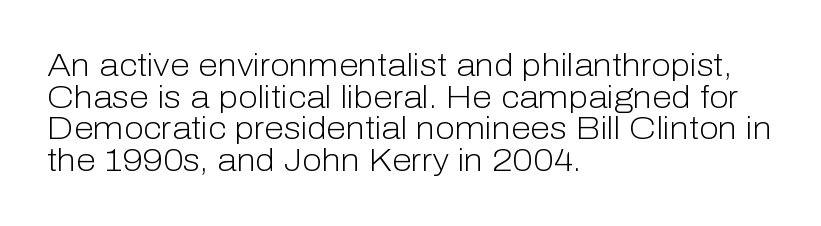
This is sans-serif lettering, the kind often seen on screens and signage. Compared with a centered layout, this one pins lines to the left instead. Italic? Not at all — the glyphs are vertical. Varying glyph widths throughout — classic text-font behaviour.
